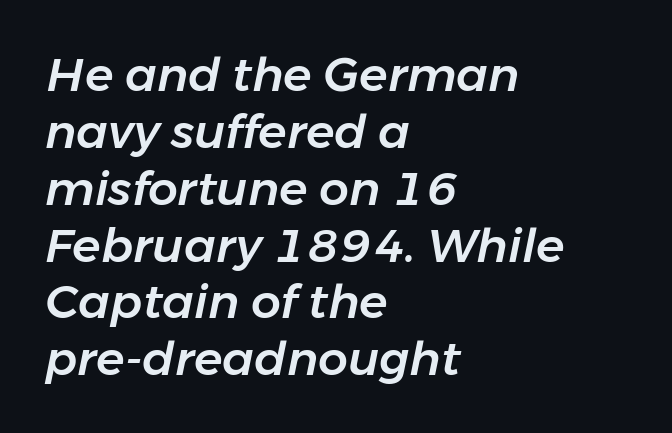
{"italic": "yes", "lean": "right", "slant_degrees": 11, "width": "normal", "stroke_contrast": "low", "x_height": "medium", "monospaced": "no", "underline": "no", "align": "left", "line_spacing_ratio": 1.21, "letter_spacing": "normal", "letter_spacing_em": 0.0, "glyph_px": 47}
